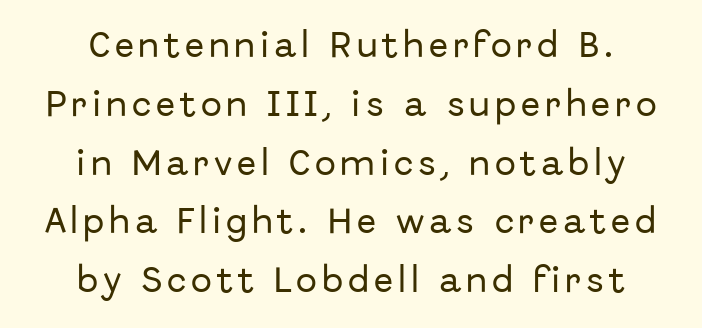
The image shows 28 px sans-serif type, upright; set centered, loose line spacing (2.1x), not underlined; low stroke contrast and a medium x-height.
